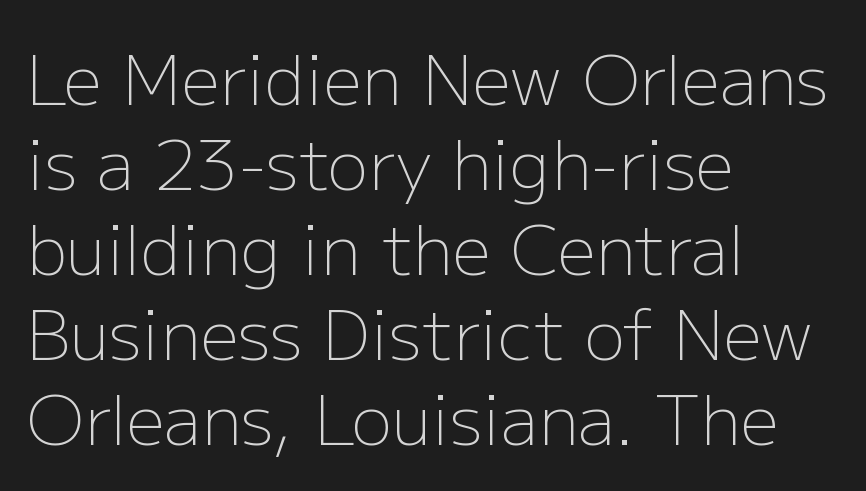
{"serif": "no", "italic": "no", "bold": "no", "weight": "light", "width": "normal", "stroke_contrast": "low", "x_height": "medium", "monospaced": "no", "underline": "no", "align": "left", "line_spacing": "normal", "line_spacing_ratio": 1.25, "letter_spacing": "normal", "letter_spacing_em": 0.0, "glyph_px": 68}
